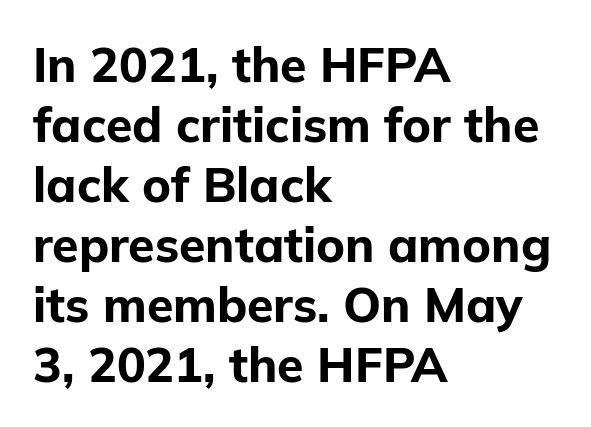
The image shows 48 px bold sans-serif type, upright; set left-aligned, normal line spacing (1.25x), normal letter spacing, not underlined; low stroke contrast and a medium x-height.
